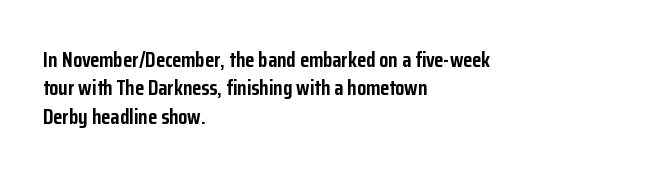
The image shows 21 px bold type, upright; set left-aligned, normal line spacing (1.35x), normal letter spacing, not underlined.
